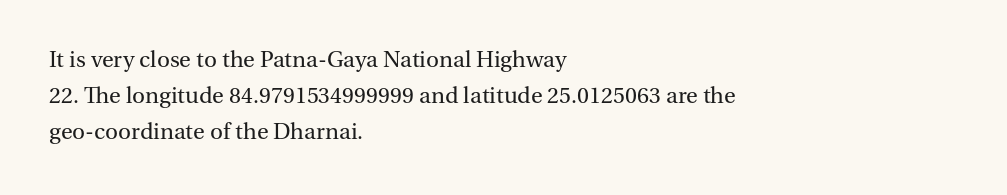
Q: Is the text bold? A: No.
Q: Is the text italic (slanted)? A: No, it is upright.
Q: Is the text underlined? A: No.
Q: How is the paragraph aligned? A: Left-aligned.
Q: Is the spacing between letters normal or unusually wide? A: Normal.
Q: Is the spacing between lines tight, normal or loose? A: Normal.
